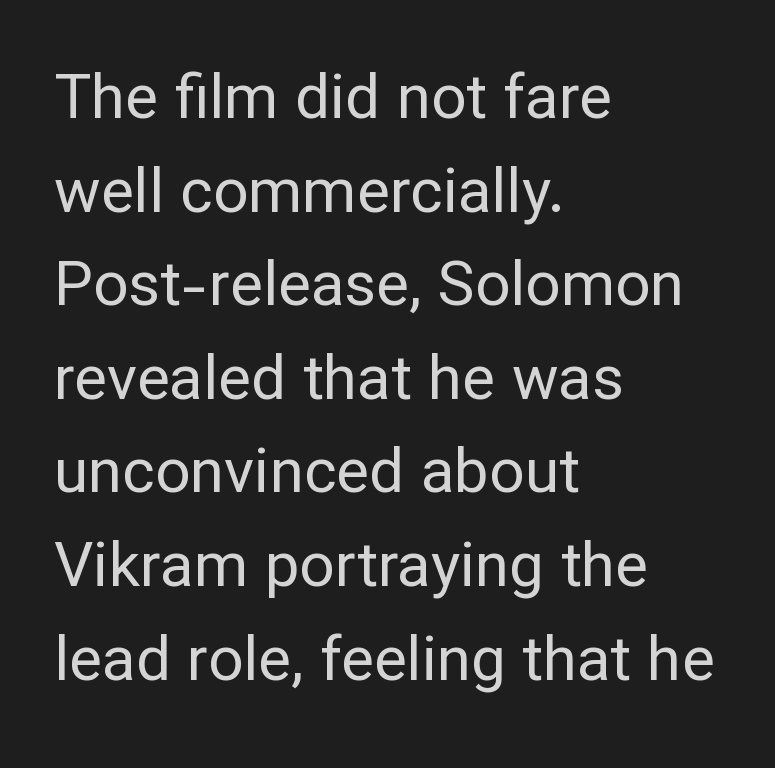
Q: Is the text bold? A: No.
Q: Is the text italic (slanted)? A: No, it is upright.
Q: Is the typeface a serif or a sans-serif typeface? A: Sans-serif.
Q: Is the text underlined? A: No.
Q: How is the paragraph aligned? A: Left-aligned.
Q: Is the spacing between letters normal or unusually wide? A: Normal.
Q: Is the spacing between lines tight, normal or loose? A: Normal.
Q: Width (condensed, normal, or wide)? A: Normal.
Q: Stroke contrast? A: Low.
Q: x-height? A: Medium.
Q: Monospaced? A: No.
